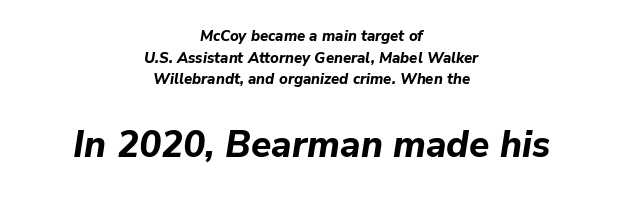
{"italic": "yes", "lean": "right", "slant_degrees": 9, "bold": "yes", "weight": "bold", "width": "normal", "stroke_contrast": "low", "x_height": "medium", "monospaced": "no", "underline": "no", "align": "center", "line_spacing": "normal", "line_spacing_ratio": 1.44, "letter_spacing": "normal", "letter_spacing_em": 0.0, "larger_block": "second", "size_ratio": 2.47, "glyph_px": 37}
